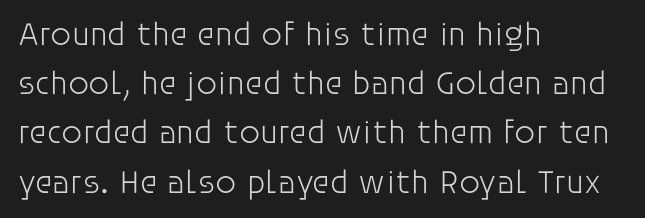
Unmarked baselines from the first word to the last. Think of a printed novel: that variable character pitch is what you see here. Characters follow at the spacing the type designer built in. No italicization has been applied; the sample stays upright.
